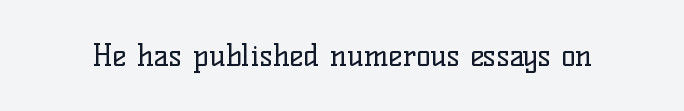
Q: Is the text bold? A: No.
Q: Is the text italic (slanted)? A: No, it is upright.
Q: Is the typeface a serif or a sans-serif typeface? A: Serif.
Q: Is the text underlined? A: No.
Q: Is the spacing between letters normal or unusually wide? A: Normal.
Q: Width (condensed, normal, or wide)? A: Normal.
Q: Stroke contrast? A: Low.
Q: x-height? A: Medium.
Q: Monospaced? A: No.
